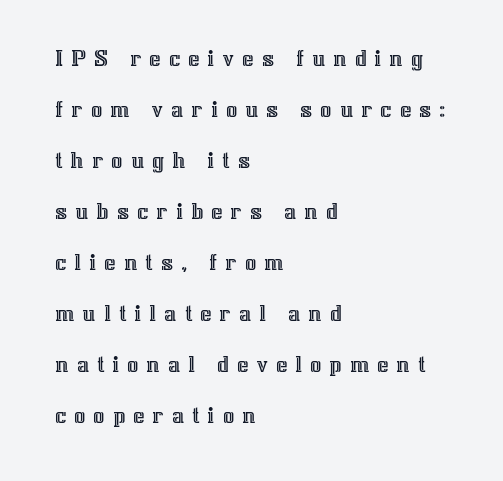
The letterforms stand isolated, each surrounded by extra space. These lines are set flush left with a ragged right edge. Beneath every word, the page is bare. Leading is clearly above the norm, producing a sparse column. Posture: straight, roman, zero tilt.
